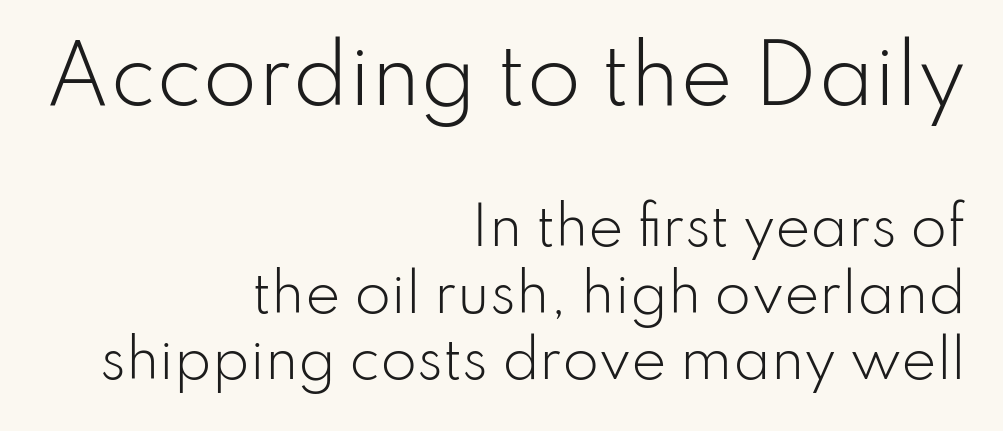
The image shows 79 px light sans-serif type, upright; set right-aligned, normal line spacing (1.26x), normal letter spacing, not underlined; the first (top) block is 1.49x larger; low stroke contrast and a small x-height.
